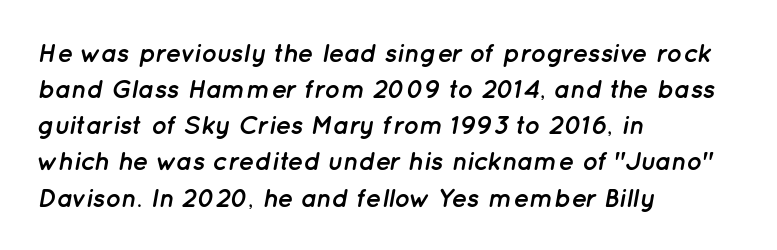
{"italic": "yes", "lean": "right", "slant_degrees": 12, "bold": "yes", "underline": "no", "align": "left", "line_spacing": "normal", "line_spacing_ratio": 1.39, "letter_spacing": "normal", "letter_spacing_em": 0.0, "glyph_px": 26}
